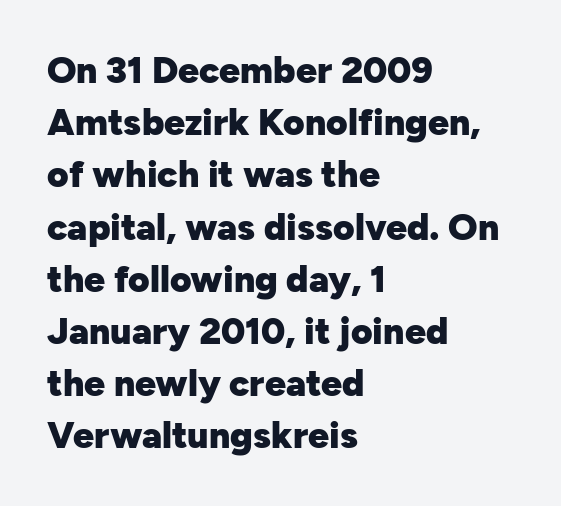
The space beneath each line is pristine and unruled. Horizontal bands of white between lines are of average thickness. Reading down the block, your eye returns to a fixed left position each line. Notice how the stems are strictly vertical — no italics here. Weight check: bold — yes, fully.
